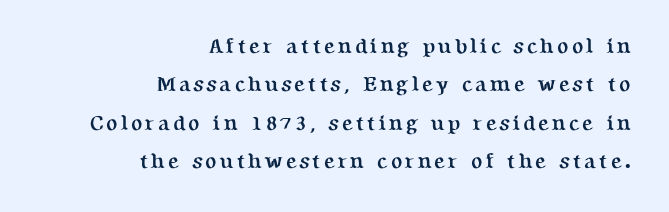
The image shows 21 px bold type, upright; set right-aligned, line spacing 1.83x, not underlined.
